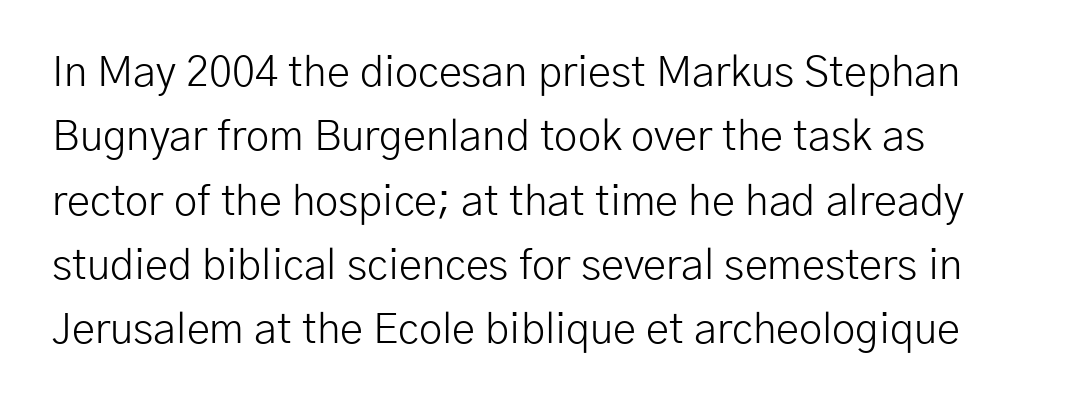
The image shows 42 px light sans-serif type, upright; set left-aligned, normal line spacing (1.53x), normal letter spacing, not underlined; low stroke contrast and a medium x-height.
